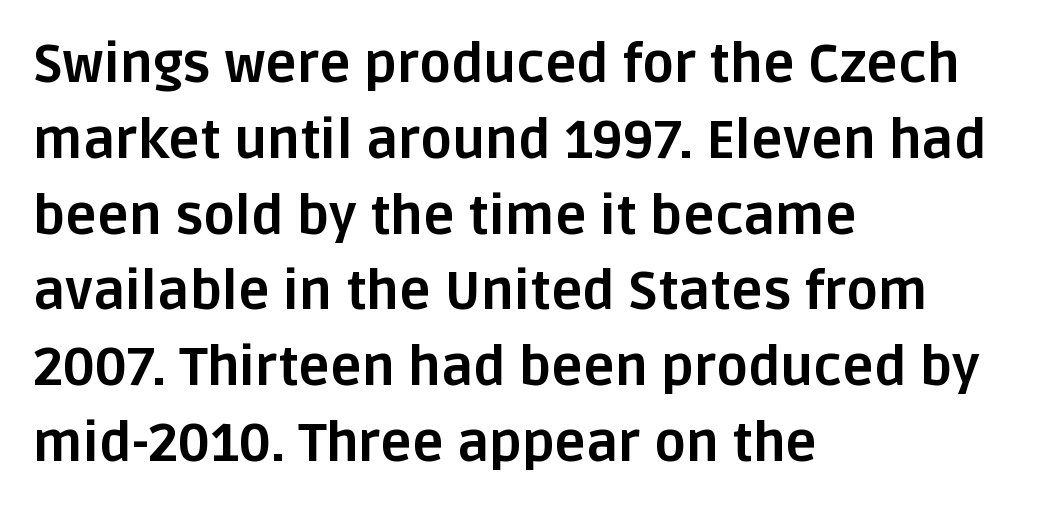
Q: Is the text bold? A: Yes.
Q: Is the text italic (slanted)? A: No, it is upright.
Q: Is the typeface a serif or a sans-serif typeface? A: Sans-serif.
Q: Is the text underlined? A: No.
Q: How is the paragraph aligned? A: Left-aligned.
Q: Is the spacing between letters normal or unusually wide? A: Normal.
Q: Is the spacing between lines tight, normal or loose? A: Normal.
Q: Width (condensed, normal, or wide)? A: Normal.
Q: Stroke contrast? A: Low.
Q: x-height? A: Large.
Q: Monospaced? A: No.
